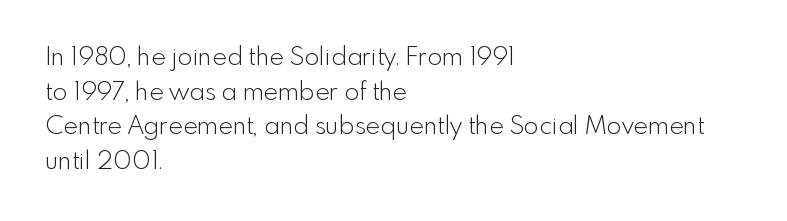
The letters stand straight up with perfectly vertical stems. The typesetter chose a ragged-right arrangement here. What's the leading like? Ordinary, nothing unusual. Nothing unusual about the tracking: characters are spaced as the font intends. Is the stroke heavy? The answer is a plain regular-or-lighter.
